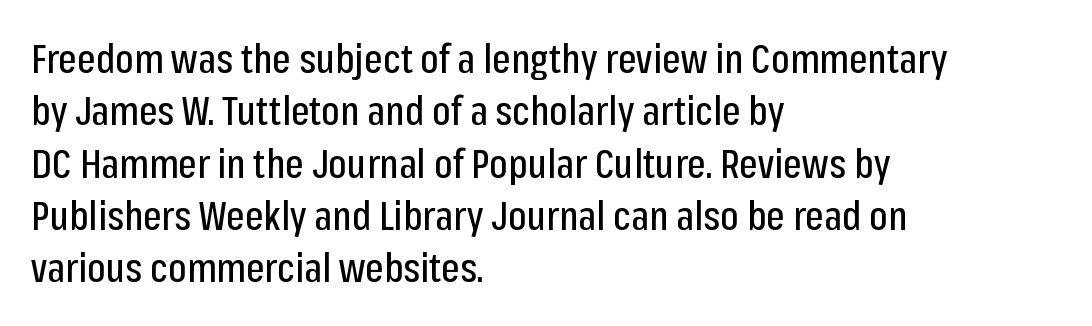
Q: Is the text italic (slanted)? A: No, it is upright.
Q: Is the typeface a serif or a sans-serif typeface? A: Sans-serif.
Q: Is the text underlined? A: No.
Q: How is the paragraph aligned? A: Left-aligned.
Q: Is the spacing between letters normal or unusually wide? A: Normal.
Q: Is the spacing between lines tight, normal or loose? A: Normal.
Q: Width (condensed, normal, or wide)? A: Condensed.
Q: Stroke contrast? A: Low.
Q: x-height? A: Medium.
Q: Monospaced? A: No.
